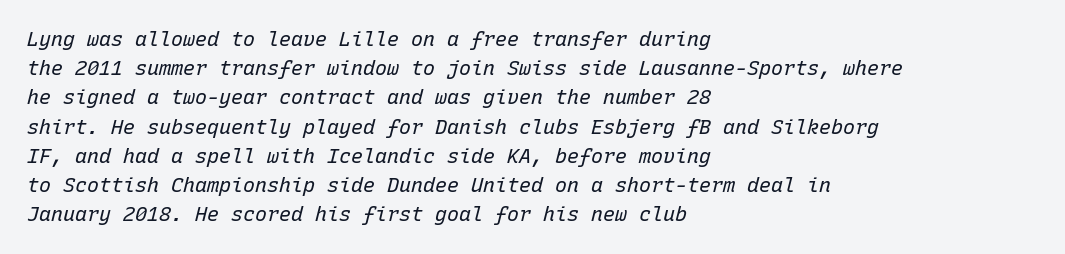
The block of text has a typical density, with ordinary space between rows. These lines keep a tight, regular rhythm from letter to letter. Visually the block forms a straight wall on the left and a jagged coastline on the right. Notice how the stems are inclined rather than vertical — that's the hallmark of italics.
